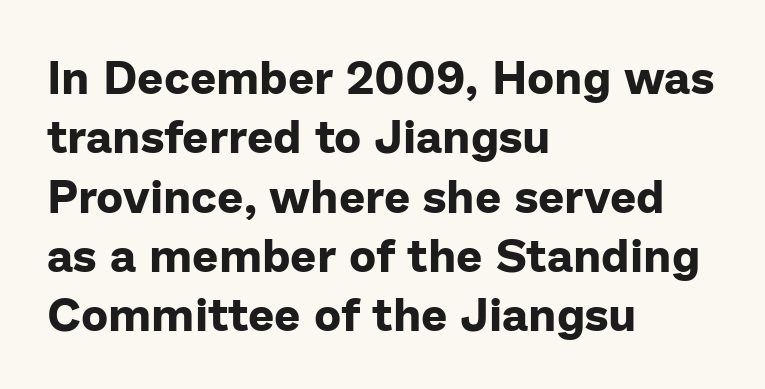
Q: Is the text bold? A: Yes.
Q: Is the text italic (slanted)? A: No, it is upright.
Q: Is the typeface a serif or a sans-serif typeface? A: Sans-serif.
Q: Is the text underlined? A: No.
Q: How is the paragraph aligned? A: Left-aligned.
Q: Is the spacing between letters normal or unusually wide? A: Normal.
Q: Is the spacing between lines tight, normal or loose? A: Normal.
Q: Width (condensed, normal, or wide)? A: Normal.
Q: Stroke contrast? A: Low.
Q: x-height? A: Medium.
Q: Monospaced? A: No.
